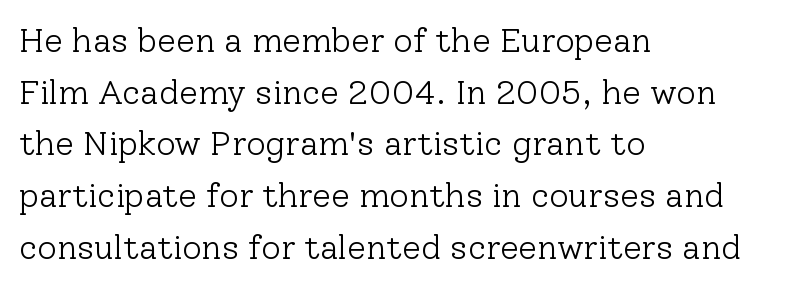
The image shows 34 px light serif type, upright; set left-aligned, normal line spacing (1.52x), normal letter spacing, not underlined; low stroke contrast and a medium x-height.
